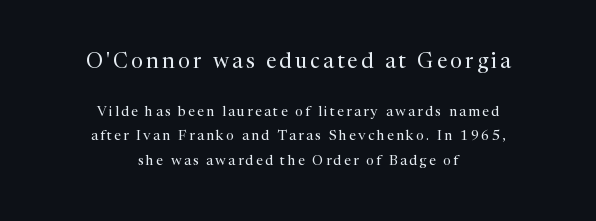
Characters remain perfectly vertical along every line. Caption: multi-line text, centered on the measure. Decoration check: the copy has no underline. The first block has been scaled up relative to the second.
